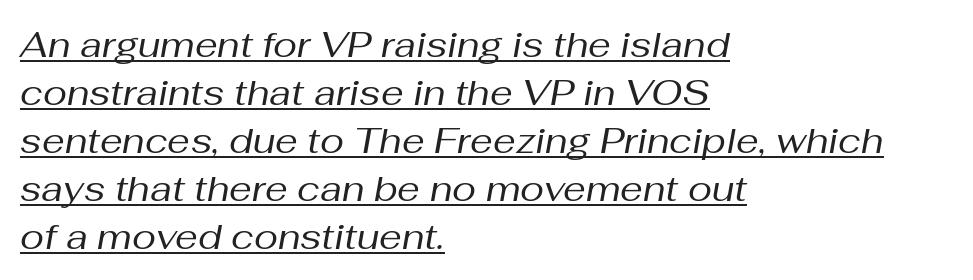
{"italic": "yes", "lean": "right", "slant_degrees": 10, "bold": "no", "weight": "regular", "width": "normal", "stroke_contrast": "medium", "x_height": "medium", "monospaced": "no", "underline": "yes", "align": "left", "line_spacing": "normal", "line_spacing_ratio": 1.33, "letter_spacing": "normal", "letter_spacing_em": 0.0, "glyph_px": 36}
